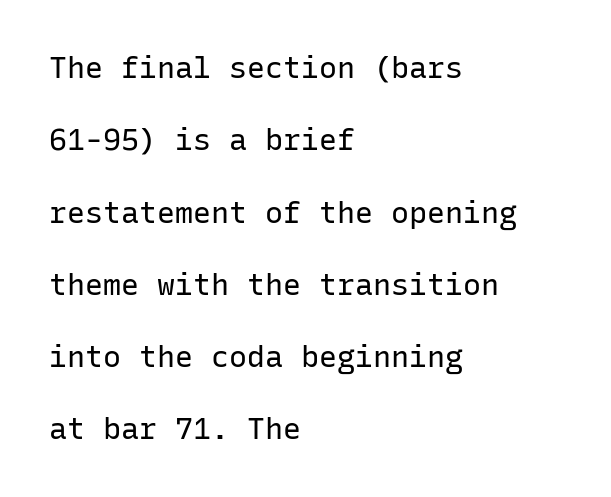
Descender tails drop into unmarked territory. The passage shown is typeset with a sans-serif family. This sample has the even, mechanical cadence of fixed-width lettering. The letters stand straight up with perfectly vertical stems. Between one letter and the next there's only the usual sliver of space.
